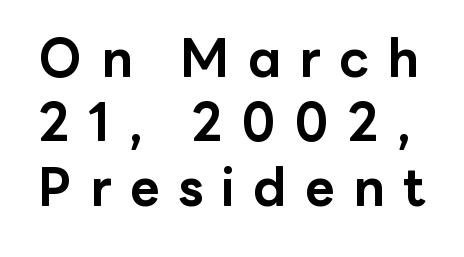
{"serif": "no", "italic": "no", "bold": "yes", "weight": "bold", "width": "normal", "stroke_contrast": "low", "x_height": "medium", "monospaced": "no", "underline": "no", "line_spacing_ratio": 1.24, "letter_spacing": "wide", "letter_spacing_em": 0.35, "glyph_px": 52}
